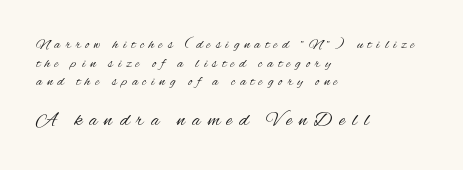
Q: Is the text bold? A: No.
Q: Is the text italic (slanted)? A: Yes.
Q: Is the text underlined? A: No.
Q: How is the paragraph aligned? A: Left-aligned.
Q: Is the spacing between letters normal or unusually wide? A: Unusually wide.
Q: Is the spacing between lines tight, normal or loose? A: Normal.
Q: Which block of text is set in a larger size, the first (top) or the second (bottom)? A: The second (bottom) one.
